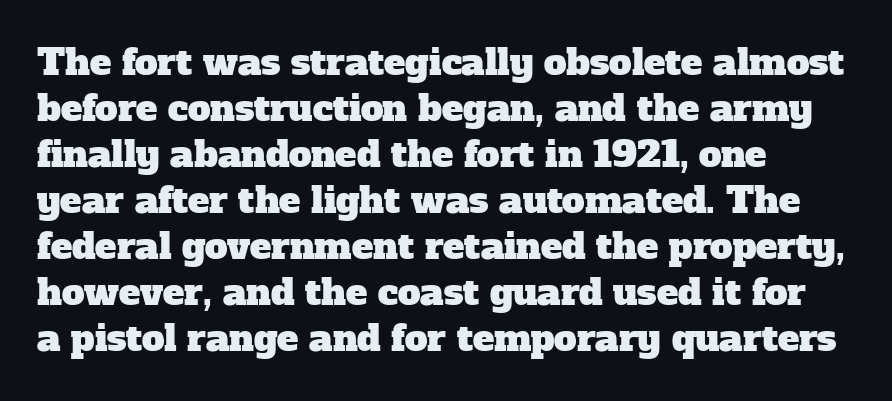
{"serif": "yes", "width": "normal", "stroke_contrast": "low", "x_height": "medium", "monospaced": "no", "underline": "no", "align": "left", "line_spacing": "normal", "line_spacing_ratio": 1.28, "letter_spacing": "normal", "letter_spacing_em": 0.0, "glyph_px": 36}
